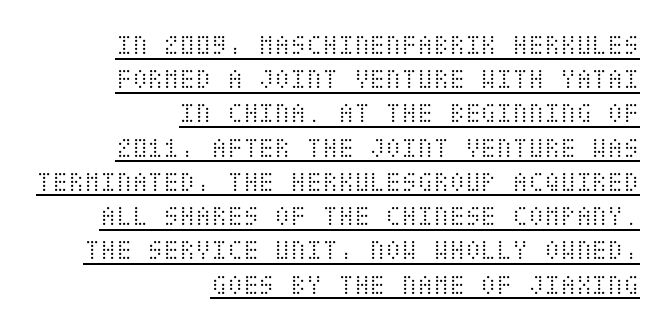
Underlined type. Compared with a typical body face, this is equally light or lighter still. It's the straight-up-and-down kind of type. Characters follow at the spacing the type designer built in.
